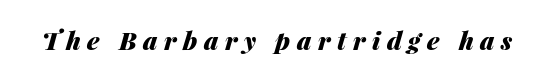
{"italic": "yes", "lean": "right", "slant_degrees": 14, "bold": "yes", "underline": "no", "letter_spacing": "wide", "letter_spacing_em": 0.26, "glyph_px": 25}
